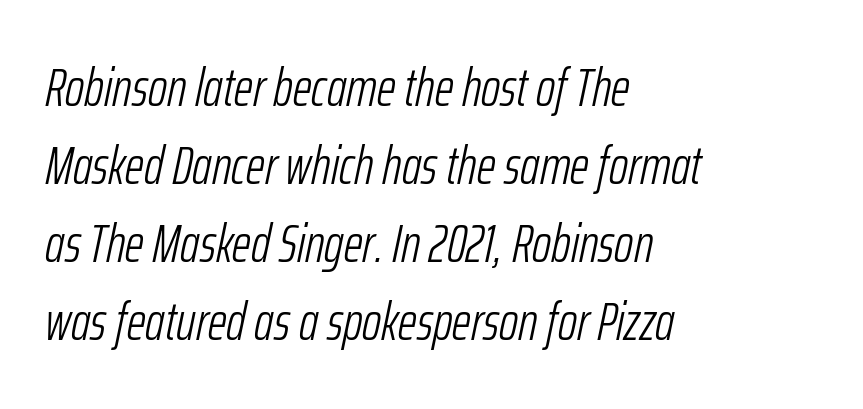
Each row of text sits above clean, open space. The letters sit at their default tracking, neither squeezed nor spread. The ragged edge is on the right, which tells us the setting is flush left. The face used here is proportionally spaced, like ordinary book or web type. A light-to-regular cut is what we see here.
